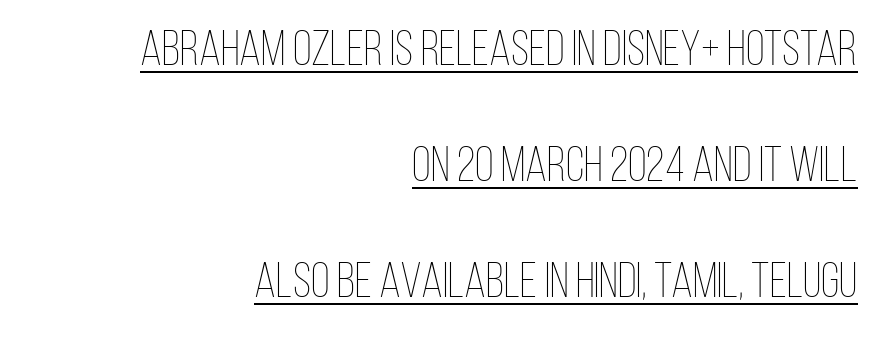
Does extra space separate the letters? No, they use regular spacing. Think of a printed novel: that variable character pitch is what you see here. The strokes carry an ordinary text weight at most. A typesetter would call this leading open, well beyond the default. The rendered words wear a rule along their underside.
